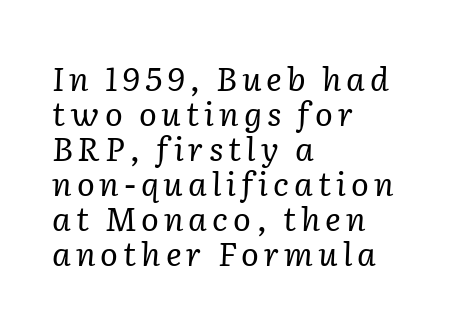
Q: Is the text bold? A: No.
Q: Is the text italic (slanted)? A: Yes, it leans right by about 2 degrees.
Q: Is the typeface a serif or a sans-serif typeface? A: Serif.
Q: Is the text underlined? A: No.
Q: How is the paragraph aligned? A: Left-aligned.
Q: Is the spacing between lines tight, normal or loose? A: Tight.
Q: Width (condensed, normal, or wide)? A: Normal.
Q: Stroke contrast? A: Low.
Q: x-height? A: Medium.
Q: Monospaced? A: No.
